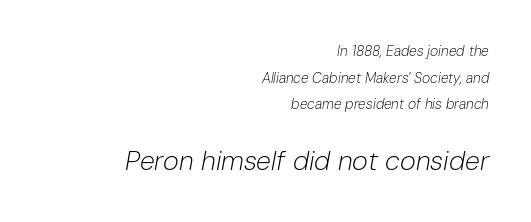
The image shows 27 px text type, italic (leaning right); set right-aligned, loose line spacing (1.9x), normal letter spacing, not underlined; the second (bottom) block is 1.93x larger.
